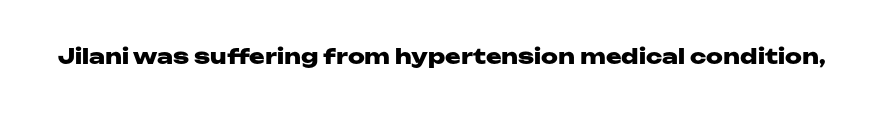
The image shows 21 px bold type, upright; set normal letter spacing, not underlined.
